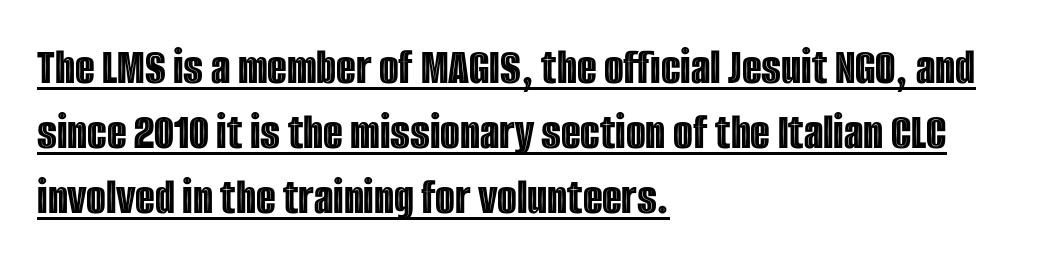
The image shows 51 px condensed type, upright; set left-aligned, normal line spacing (1.27x), normal letter spacing, underlined; a large x-height.
